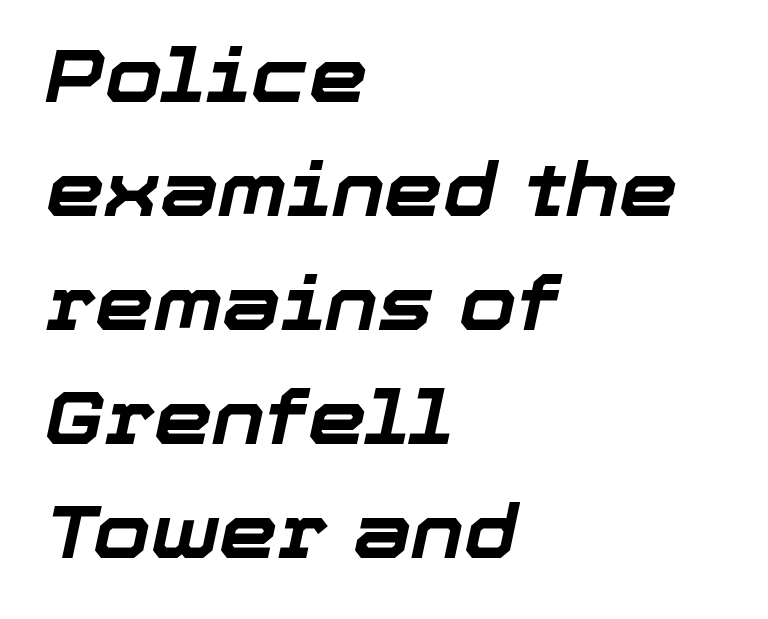
The lines in this sample share a left origin and differ only in where they stop. Does the leading feel generous? No, just average. Letters rest on an invisible, unmarked baseline. Think of a printed novel: that variable character pitch is what you see here. Notice how the stems are inclined rather than vertical — that's the hallmark of italics.
